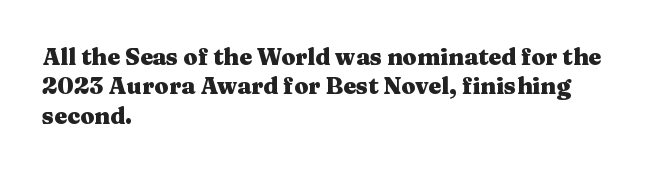
{"italic": "no", "bold": "yes", "underline": "no", "align": "left", "line_spacing": "normal", "line_spacing_ratio": 1.28, "letter_spacing": "normal", "letter_spacing_em": 0.0, "glyph_px": 23}
